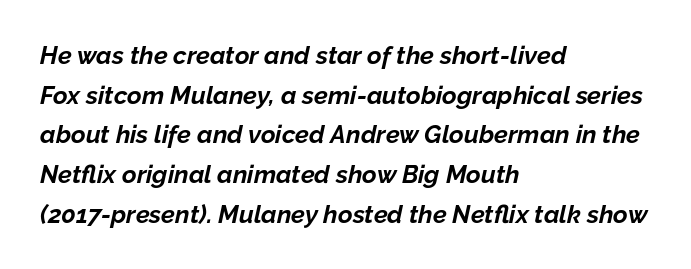
The image shows 25 px bold type, italic (leaning right); set left-aligned, normal line spacing (1.59x), normal letter spacing, not underlined.
